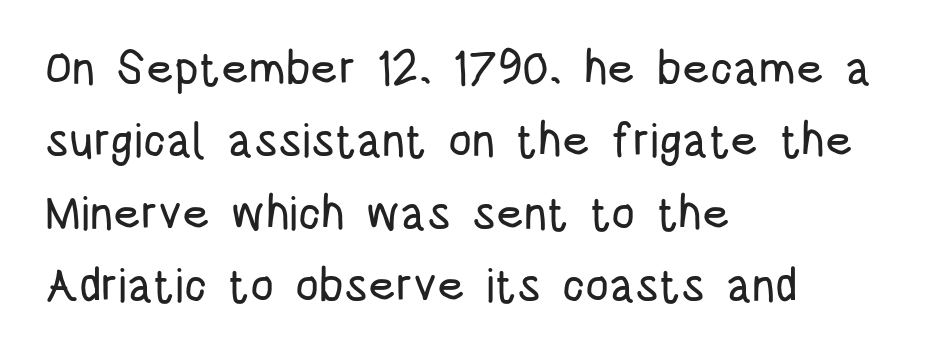
The image shows 47 px condensed sans-serif type, upright; set left-aligned, normal line spacing (1.54x), normal letter spacing, not underlined; low stroke contrast and a large x-height.
